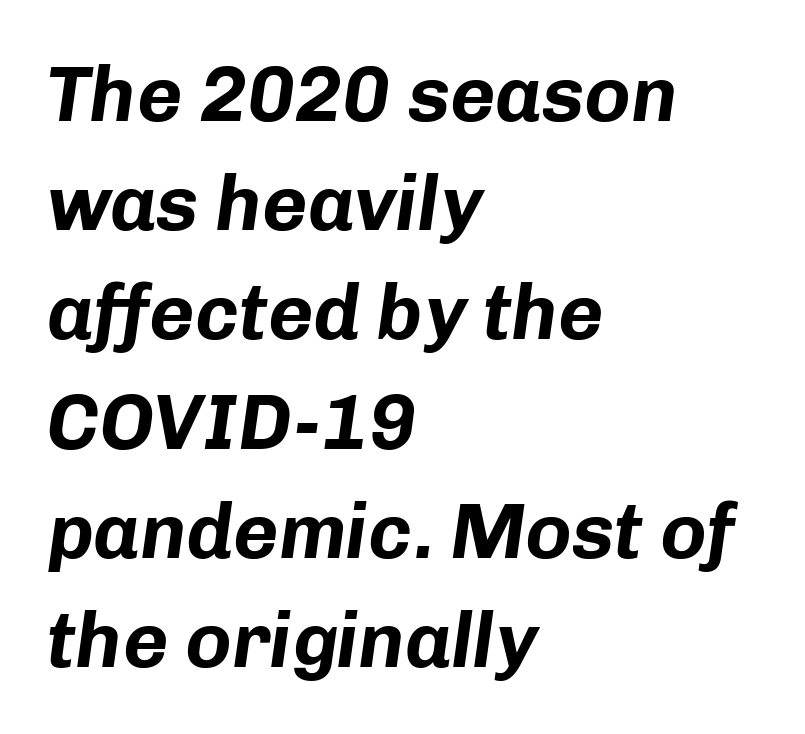
The image shows 78 px bold type, italic (leaning right); set left-aligned, normal line spacing (1.4x), normal letter spacing, not underlined; low stroke contrast and a medium x-height.
